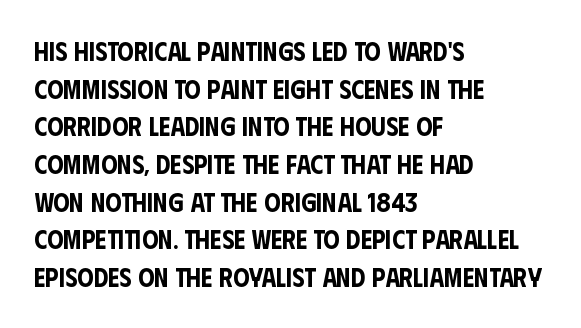
The image shows 26 px text type, upright; set left-aligned, normal line spacing (1.45x), normal letter spacing, not underlined.
